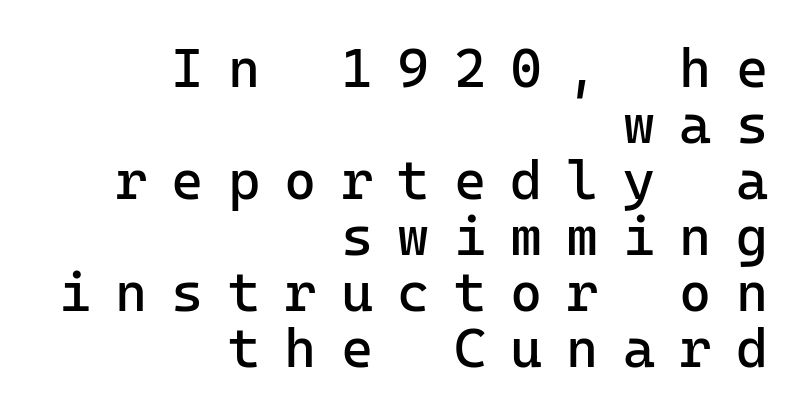
{"serif": "no", "italic": "no", "bold": "no", "weight": "regular", "width": "normal", "stroke_contrast": "low", "x_height": "medium", "monospaced": "yes", "underline": "no", "align": "right", "line_spacing": "tight", "line_spacing_ratio": 1.02, "letter_spacing": "wide", "letter_spacing_em": 0.44, "glyph_px": 55}
